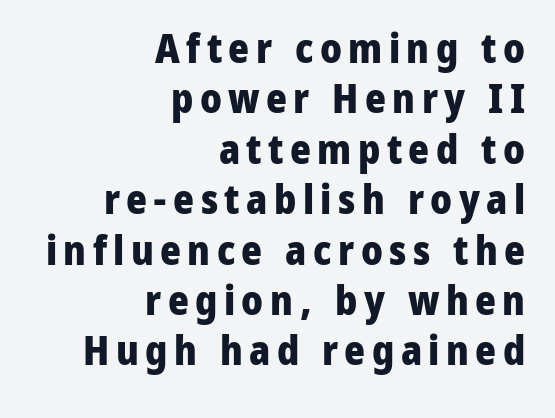
The image shows 40 px heavy sans-serif type, upright; set right-aligned, normal line spacing (1.26x), not underlined; low stroke contrast and a medium x-height.
